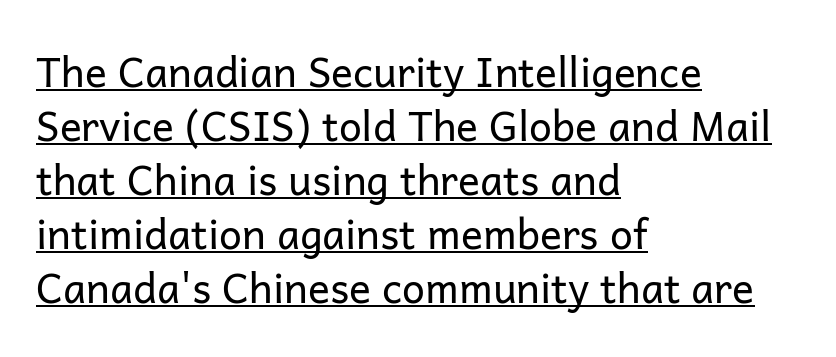
Q: Is the text bold? A: No.
Q: Is the text italic (slanted)? A: No, it is upright.
Q: Is the typeface a serif or a sans-serif typeface? A: Sans-serif.
Q: Is the text underlined? A: Yes.
Q: How is the paragraph aligned? A: Left-aligned.
Q: Is the spacing between letters normal or unusually wide? A: Normal.
Q: Is the spacing between lines tight, normal or loose? A: Normal.
Q: Width (condensed, normal, or wide)? A: Normal.
Q: Stroke contrast? A: Low.
Q: x-height? A: Medium.
Q: Monospaced? A: No.
